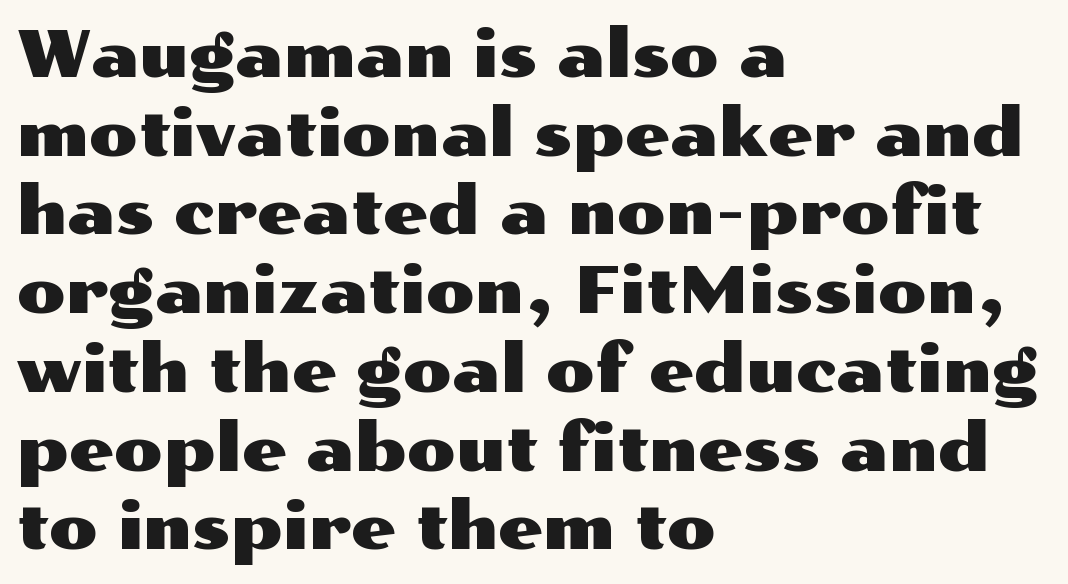
{"serif": "no", "italic": "no", "width": "wide", "stroke_contrast": "medium", "x_height": "medium", "monospaced": "no", "underline": "no", "align": "left", "line_spacing_ratio": 1.23, "letter_spacing": "normal", "letter_spacing_em": 0.0, "glyph_px": 64}
